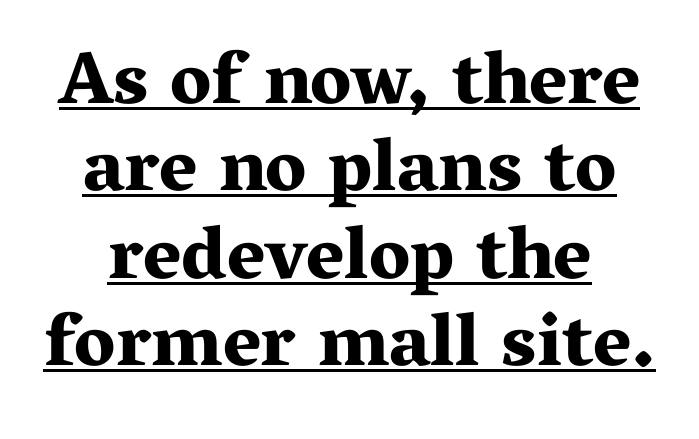
Q: Is the text bold? A: Yes.
Q: Is the text italic (slanted)? A: No, it is upright.
Q: Is the typeface a serif or a sans-serif typeface? A: Serif.
Q: Is the text underlined? A: Yes.
Q: How is the paragraph aligned? A: Centered.
Q: Is the spacing between letters normal or unusually wide? A: Normal.
Q: Width (condensed, normal, or wide)? A: Wide.
Q: Stroke contrast? A: Medium.
Q: x-height? A: Medium.
Q: Monospaced? A: No.
